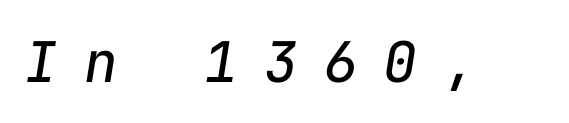
{"italic": "yes", "lean": "right", "slant_degrees": 9, "bold": "no", "weight": "regular", "width": "normal", "stroke_contrast": "low", "x_height": "medium", "monospaced": "yes", "underline": "no", "letter_spacing": "wide", "letter_spacing_em": 0.47, "glyph_px": 56}
